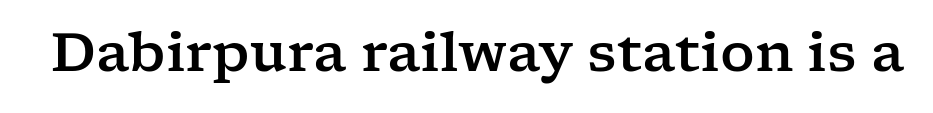
Character widths vary here, with narrow letters taking less room than wide ones. Honestly, there is no underline to notice here at all. Unlike italic type, these characters show no tilt at all. Nothing unusual about the tracking: characters are spaced as the font intends.
